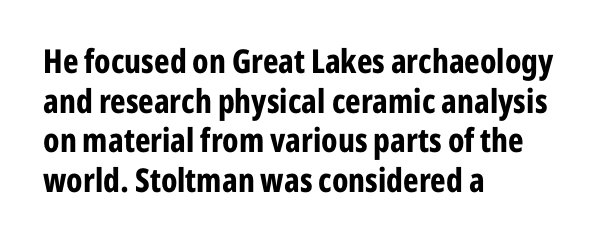
The image shows 33 px bold, condensed sans-serif type, upright; set left-aligned, line spacing 1.2x, normal letter spacing, not underlined; low stroke contrast and a medium x-height.
